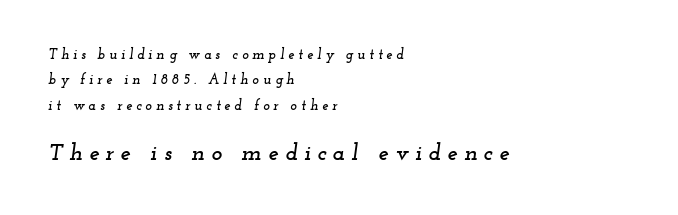
Q: Is the text italic (slanted)? A: Yes, it leans right by about 12 degrees.
Q: Is the text underlined? A: No.
Q: How is the paragraph aligned? A: Left-aligned.
Q: Is the spacing between letters normal or unusually wide? A: Unusually wide.
Q: Which block of text is set in a larger size, the first (top) or the second (bottom)? A: The second (bottom) one.
